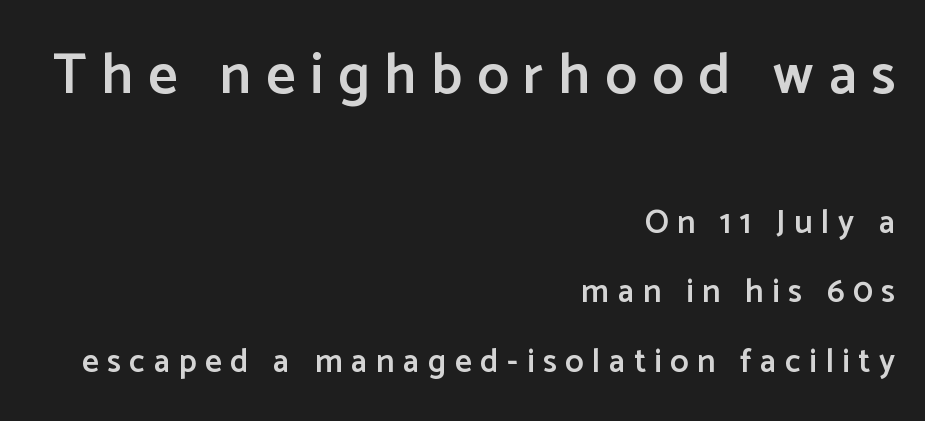
{"serif": "no", "italic": "no", "bold": "semi", "weight": "semibold", "width": "normal", "stroke_contrast": "low", "x_height": "medium", "monospaced": "no", "underline": "no", "align": "right", "line_spacing": "loose", "line_spacing_ratio": 2.11, "letter_spacing": "wide", "letter_spacing_em": 0.26, "larger_block": "first", "size_ratio": 1.73, "glyph_px": 57}
